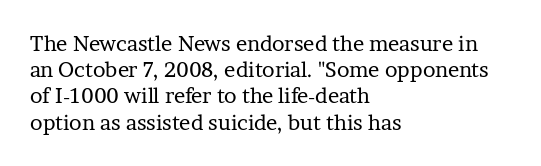
Q: Is the text bold? A: No.
Q: Is the text italic (slanted)? A: No, it is upright.
Q: Is the text underlined? A: No.
Q: How is the paragraph aligned? A: Left-aligned.
Q: Is the spacing between letters normal or unusually wide? A: Normal.
Q: Is the spacing between lines tight, normal or loose? A: Normal.
